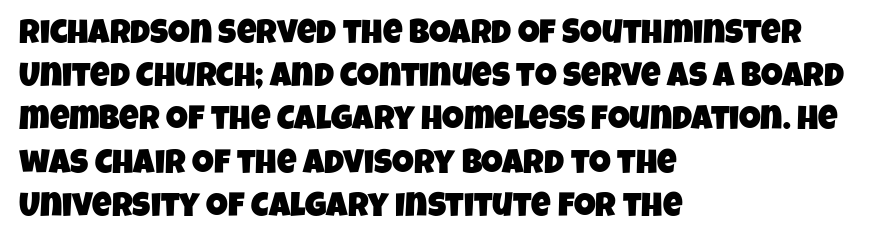
The image shows 34 px condensed sans-serif type; set left-aligned, normal line spacing (1.27x), normal letter spacing, not underlined; low stroke contrast and a large x-height.
